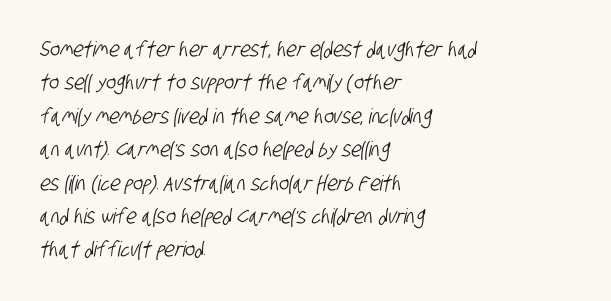
{"underline": "no", "align": "left", "line_spacing": "normal", "line_spacing_ratio": 1.59, "letter_spacing": "normal", "letter_spacing_em": 0.0, "glyph_px": 21}
